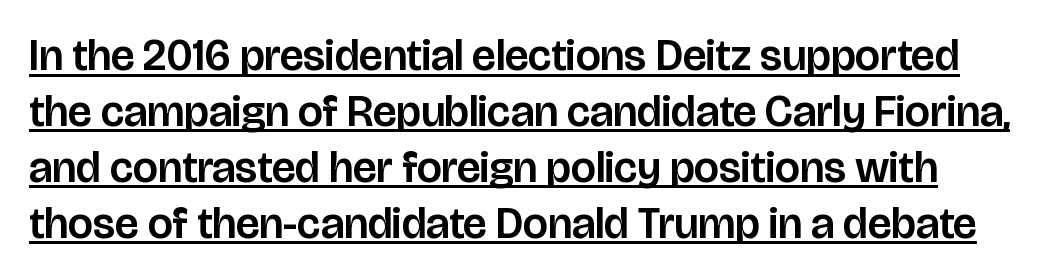
Q: Is the text italic (slanted)? A: No, it is upright.
Q: Is the typeface a serif or a sans-serif typeface? A: Sans-serif.
Q: Is the text underlined? A: Yes.
Q: Is the spacing between letters normal or unusually wide? A: Normal.
Q: Is the spacing between lines tight, normal or loose? A: Normal.
Q: Width (condensed, normal, or wide)? A: Normal.
Q: Stroke contrast? A: Low.
Q: x-height? A: Large.
Q: Monospaced? A: No.
